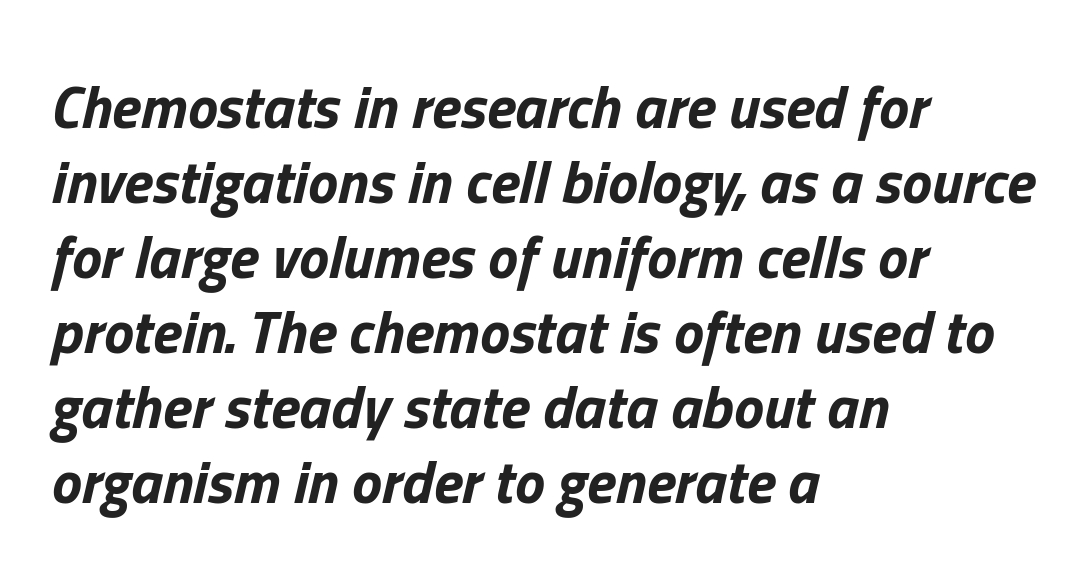
Q: Is the text bold? A: Yes.
Q: Is the text italic (slanted)? A: Yes, it leans right by about 13 degrees.
Q: Is the text underlined? A: No.
Q: How is the paragraph aligned? A: Left-aligned.
Q: Is the spacing between letters normal or unusually wide? A: Normal.
Q: Is the spacing between lines tight, normal or loose? A: Normal.
Q: Width (condensed, normal, or wide)? A: Normal.
Q: Stroke contrast? A: Low.
Q: x-height? A: Medium.
Q: Monospaced? A: No.
